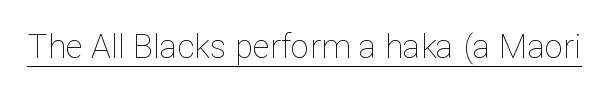
Note the varied advance widths — an 'i' is clearly narrower than an 'm'. Each line of the rendering has a horizontal stroke beneath the glyphs. The font's upright variant was chosen for this text. Is the type heavy? It reads as light-to-regular instead. The letters sit at their default tracking, neither squeezed nor spread.
